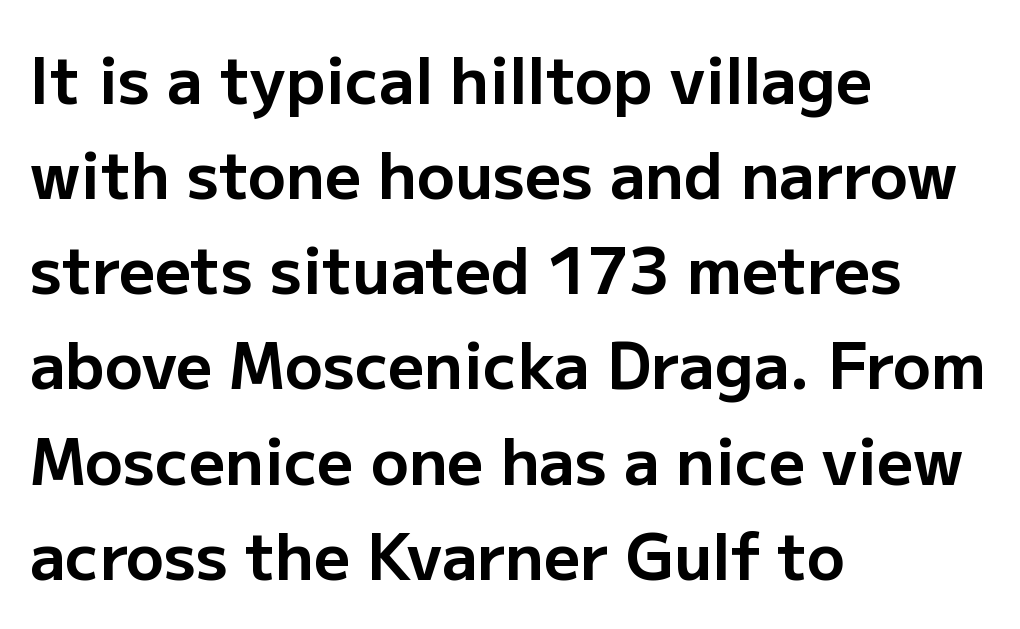
The letters stand upright; this is a roman face. Short and long lines alike share a common starting point at left. On the weight axis this lands at bold, roughly 700. Observe the ordinary spacing: letters are neighbours, not strangers. Observe the absence of serifs on each vertical stroke in this sample.
